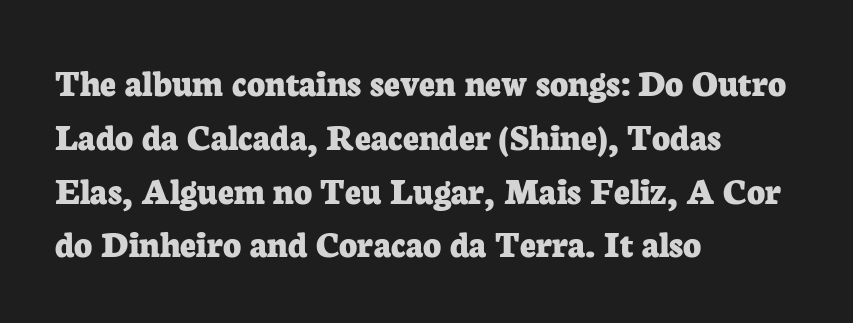
Beneath every word, the page is bare. The strokes are fattened all the way to bold. Unlike a clean sans, this face finishes its strokes with serifs. The horizontal fit of the characters is conventional and even. Rows of type keep a routine distance in the vertical direction. The passage shown is typed in a proportional face where columns would drift.
